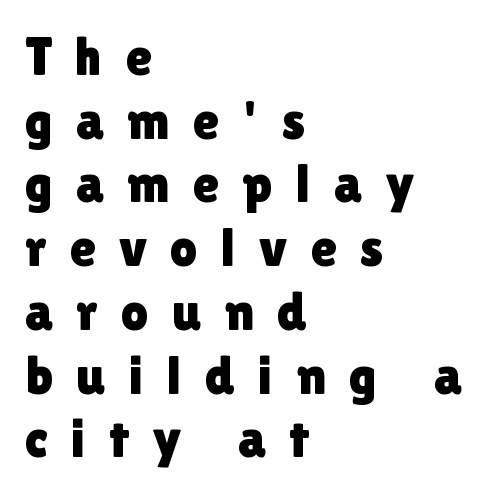
Q: Is the text italic (slanted)? A: No, it is upright.
Q: Is the typeface a serif or a sans-serif typeface? A: Sans-serif.
Q: Is the text underlined? A: No.
Q: How is the paragraph aligned? A: Left-aligned.
Q: Is the spacing between letters normal or unusually wide? A: Unusually wide.
Q: Width (condensed, normal, or wide)? A: Normal.
Q: x-height? A: Medium.
Q: Monospaced? A: No.
